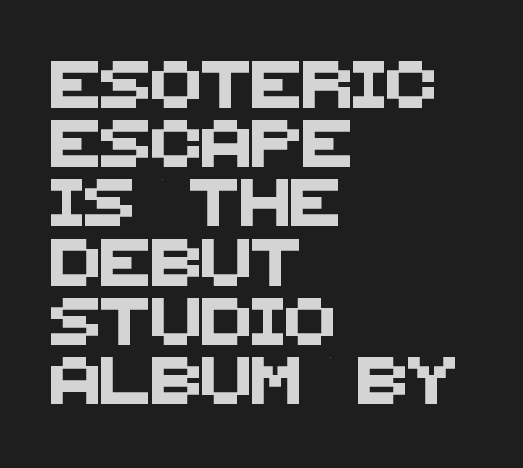
{"serif": "no", "width": "normal", "stroke_contrast": "medium", "x_height": "large", "monospaced": "no", "underline": "no", "align": "left", "line_spacing": "normal", "line_spacing_ratio": 1.26, "letter_spacing": "normal", "letter_spacing_em": 0.0, "glyph_px": 47}
